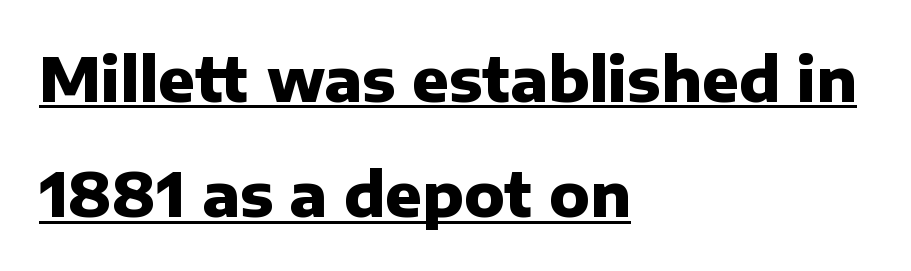
The image shows 61 px heavy sans-serif type, upright; set left-aligned, line spacing 1.89x, normal letter spacing, underlined; low stroke contrast and a medium x-height.
